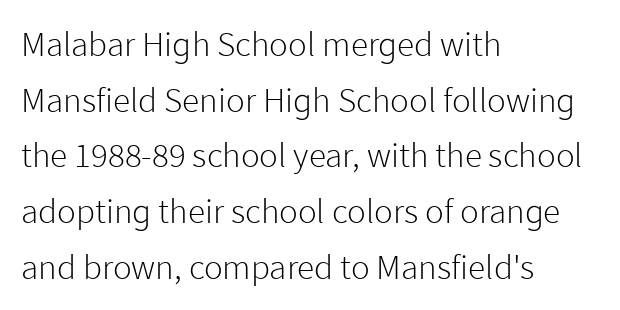
Q: Is the text bold? A: No.
Q: Is the text italic (slanted)? A: No, it is upright.
Q: Is the typeface a serif or a sans-serif typeface? A: Sans-serif.
Q: Is the text underlined? A: No.
Q: How is the paragraph aligned? A: Left-aligned.
Q: Is the spacing between letters normal or unusually wide? A: Normal.
Q: Is the spacing between lines tight, normal or loose? A: Normal.
Q: Width (condensed, normal, or wide)? A: Normal.
Q: Stroke contrast? A: Low.
Q: x-height? A: Medium.
Q: Monospaced? A: No.
